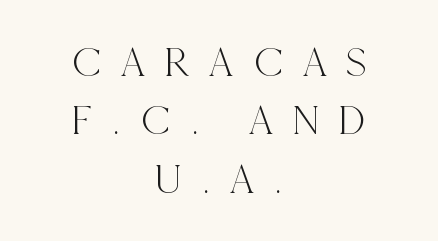
The leading is moderate, giving the passage an even texture. Line starts and ends both wander, symmetrically. The designer went with a serif here, giving each stem small feet. This rendering widens character spacing well past its baseline value. Italic: no, the glyphs are upright roman. Letters rest on an invisible, unmarked baseline.
